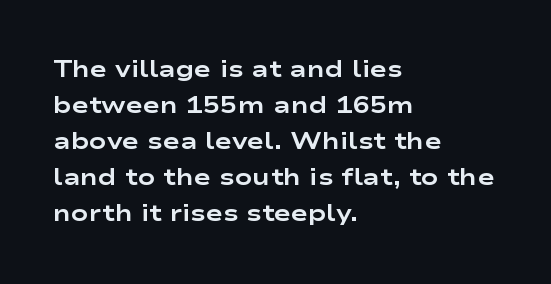
The image shows 23 px bold type, upright; set left-aligned, normal line spacing (1.57x), normal letter spacing, not underlined.
